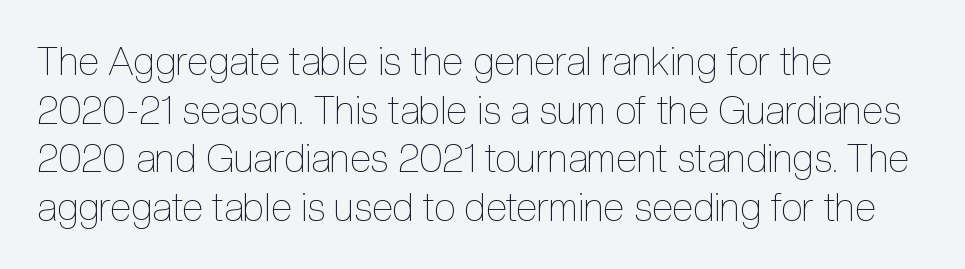
The characters are drawn with everyday or finer stroke widths. The type is set solid horizontally, with unmodified tracking. Is this a fixed-width face? No — the glyphs have proportional, varying widths. This block has exactly the height ordinary leading produces.
